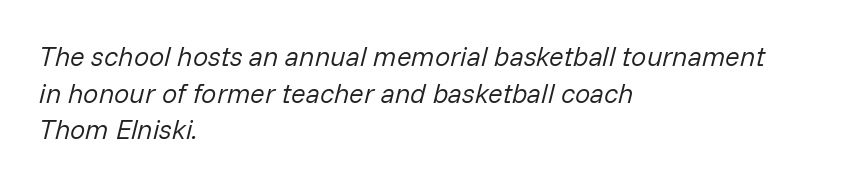
Q: Is the text bold? A: No.
Q: Is the text italic (slanted)? A: Yes, it leans right by about 14 degrees.
Q: Is the text underlined? A: No.
Q: How is the paragraph aligned? A: Left-aligned.
Q: Is the spacing between letters normal or unusually wide? A: Normal.
Q: Is the spacing between lines tight, normal or loose? A: Normal.
